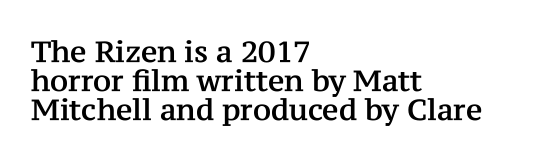
The image shows 29 px serif type, upright; set left-aligned, tight line spacing (1.0x), normal letter spacing, not underlined; medium stroke contrast and a medium x-height.
